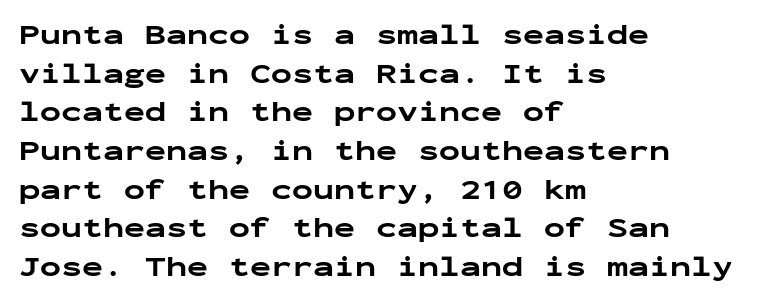
The image shows 28 px bold, wide sans-serif type, upright, monospaced; set left-aligned, normal line spacing (1.38x), normal letter spacing, not underlined; low stroke contrast and a medium x-height.
